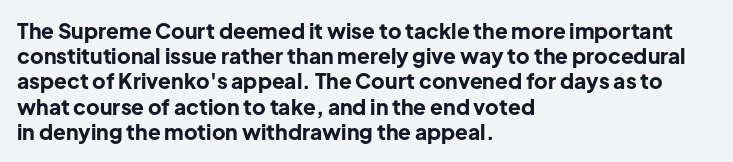
Q: Is the text bold? A: Yes.
Q: Is the text italic (slanted)? A: No, it is upright.
Q: Is the text underlined? A: No.
Q: How is the paragraph aligned? A: Left-aligned.
Q: Is the spacing between letters normal or unusually wide? A: Normal.
